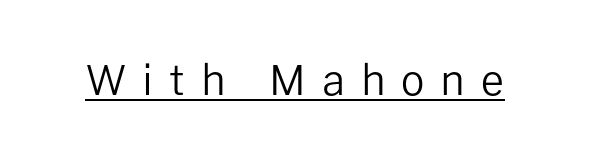
Note the varied advance widths — an 'i' is clearly narrower than an 'm'. The glyphs in this specimen are sans serif. Inter-character spacing is expanded well beyond the font's built-in metrics. Notice how a bar underscores the lettering throughout. Posture: upright roman. Letters have the restrained weight of plain body copy at most.
